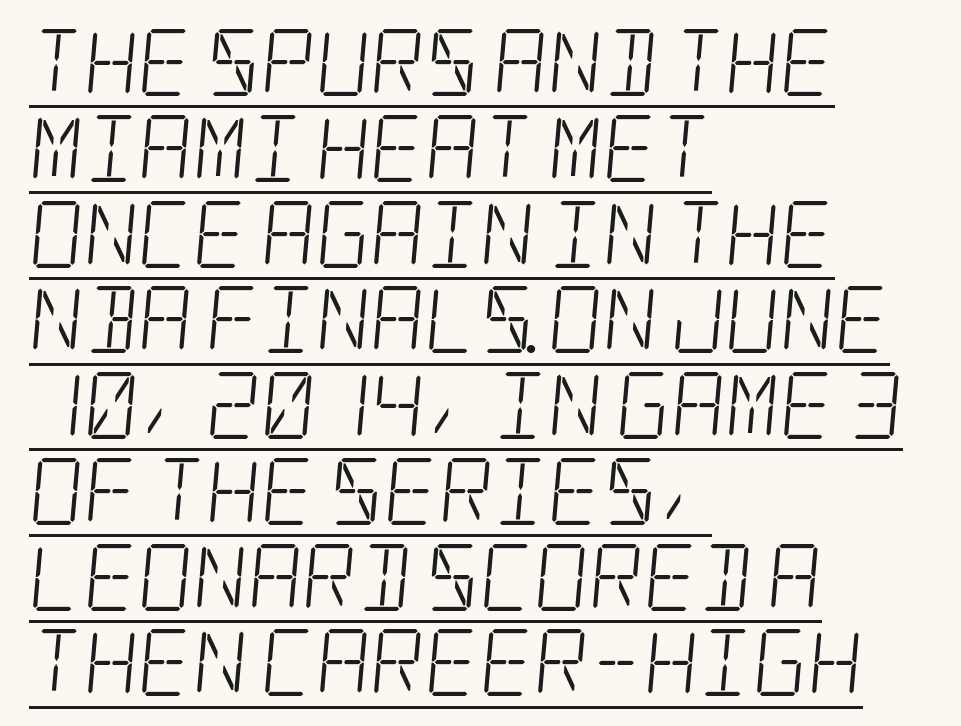
{"serif": "yes", "bold": "no", "weight": "light", "width": "condensed", "stroke_contrast": "low", "x_height": "large", "underline": "yes", "align": "left", "line_spacing": "normal", "line_spacing_ratio": 1.28, "letter_spacing": "normal", "letter_spacing_em": 0.0, "glyph_px": 67}
